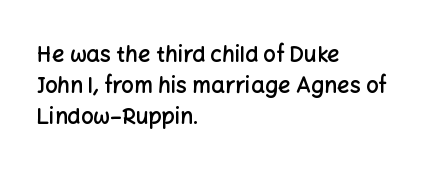
Does extra space separate the letters? No, they use regular spacing. Italic? Not at all — the glyphs are vertical. Notice how the passage keeps a crisp vertical edge on the left only. In terms of leading, this rendering sits right in the middle.
